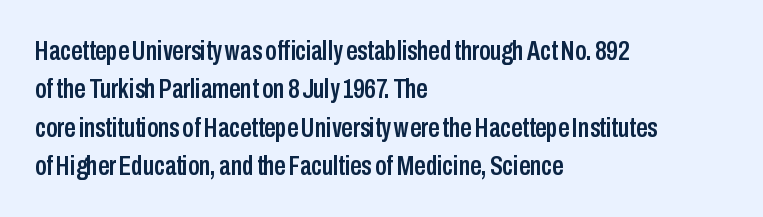
Q: Is the text italic (slanted)? A: No, it is upright.
Q: Is the typeface a serif or a sans-serif typeface? A: Sans-serif.
Q: Is the text underlined? A: No.
Q: How is the paragraph aligned? A: Left-aligned.
Q: Is the spacing between letters normal or unusually wide? A: Normal.
Q: Is the spacing between lines tight, normal or loose? A: Normal.
Q: Width (condensed, normal, or wide)? A: Condensed.
Q: Stroke contrast? A: Low.
Q: x-height? A: Medium.
Q: Monospaced? A: No.
